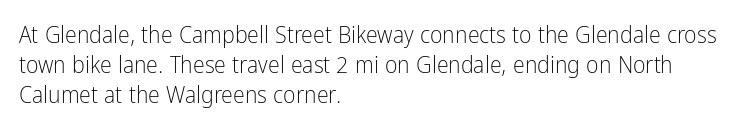
The image shows 24 px text type, upright; set left-aligned, line spacing 1.24x, normal letter spacing, not underlined.
